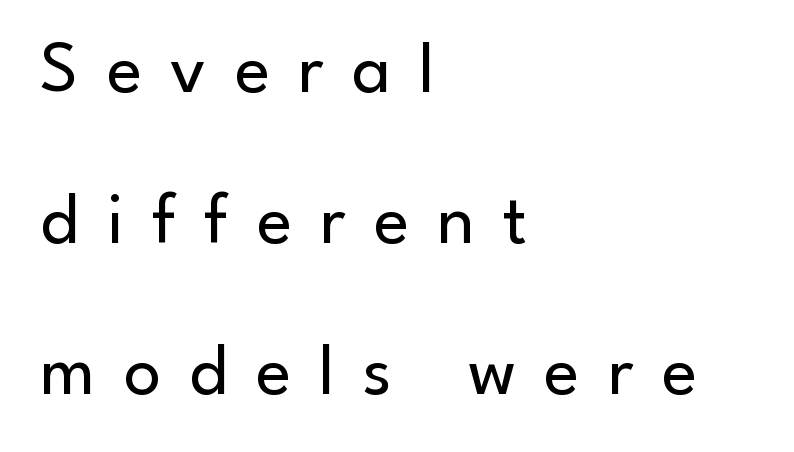
Q: Is the text bold? A: No.
Q: Is the text italic (slanted)? A: No, it is upright.
Q: Is the typeface a serif or a sans-serif typeface? A: Sans-serif.
Q: Is the text underlined? A: No.
Q: How is the paragraph aligned? A: Left-aligned.
Q: Is the spacing between letters normal or unusually wide? A: Unusually wide.
Q: Is the spacing between lines tight, normal or loose? A: Loose.
Q: Width (condensed, normal, or wide)? A: Normal.
Q: Stroke contrast? A: Low.
Q: x-height? A: Small.
Q: Monospaced? A: No.
